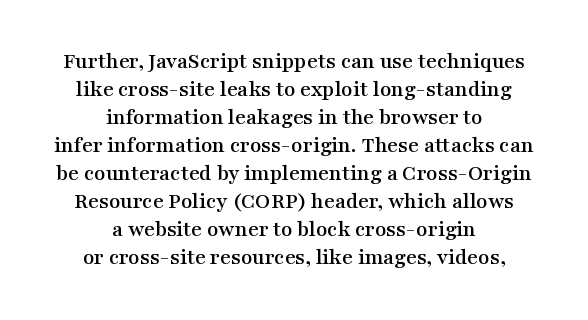
The image shows 23 px text type, upright; set centered, line spacing 1.22x, normal letter spacing, not underlined.
